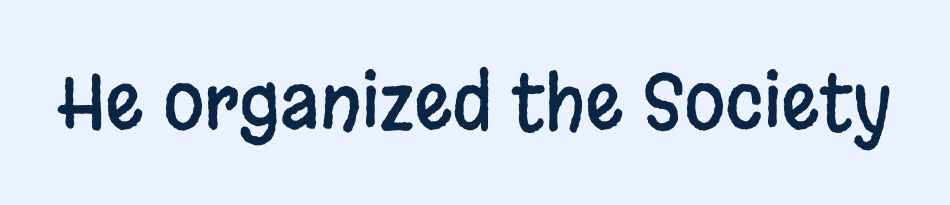
The face used here is a sans, in the tradition of grotesques and geometrics. The type sits square on the baseline with zero lean. Descender tails drop into unmarked territory. You could not count columns in this text — the font is proportionally spaced. Tracking here is standard; glyphs follow each other at the usual distance.
